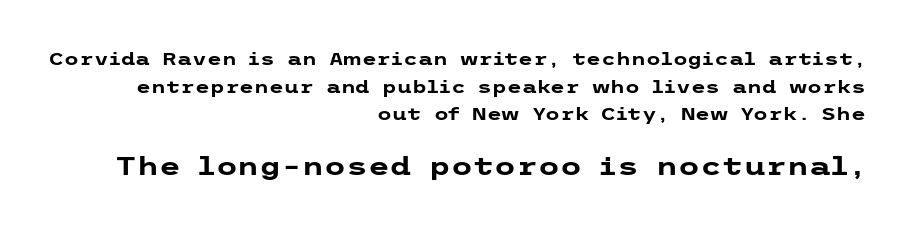
The image shows 25 px bold type, upright; set right-aligned, normal line spacing (1.62x), normal letter spacing, not underlined; the second (bottom) block is 1.47x larger.
